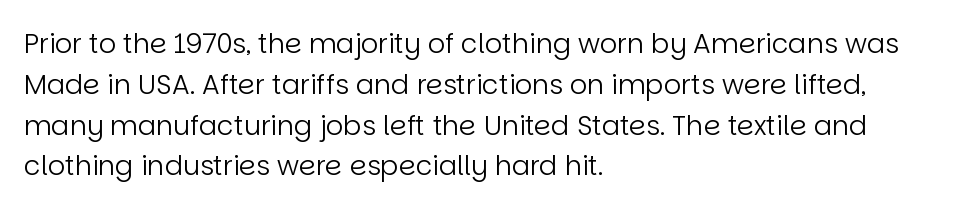
The image shows 27 px text type, upright; set left-aligned, normal line spacing (1.51x), normal letter spacing, not underlined.
